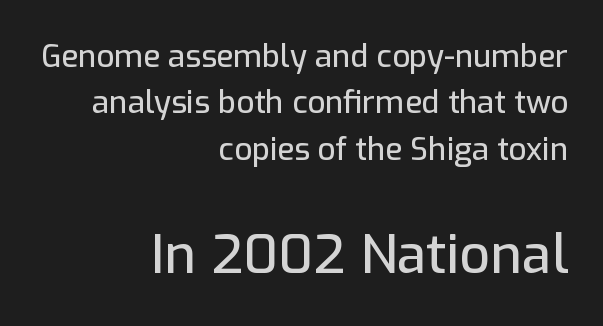
{"serif": "no", "italic": "no", "width": "normal", "stroke_contrast": "low", "x_height": "medium", "monospaced": "no", "underline": "no", "align": "right", "line_spacing": "normal", "line_spacing_ratio": 1.5, "letter_spacing": "normal", "letter_spacing_em": 0.0, "larger_block": "second", "size_ratio": 1.74, "glyph_px": 54}
